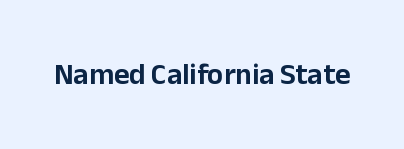
Rendered with straight, roman letterforms. Clear beneath every line of the passage. Short note: letters normally spaced. The letters advance in unequal steps, a hallmark of proportional type.
